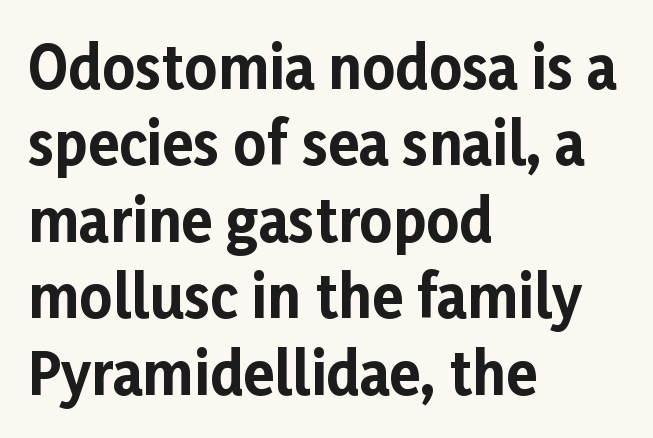
The image shows 57 px bold sans-serif type, upright; set left-aligned, normal line spacing (1.34x), normal letter spacing, not underlined; low stroke contrast and a medium x-height.
